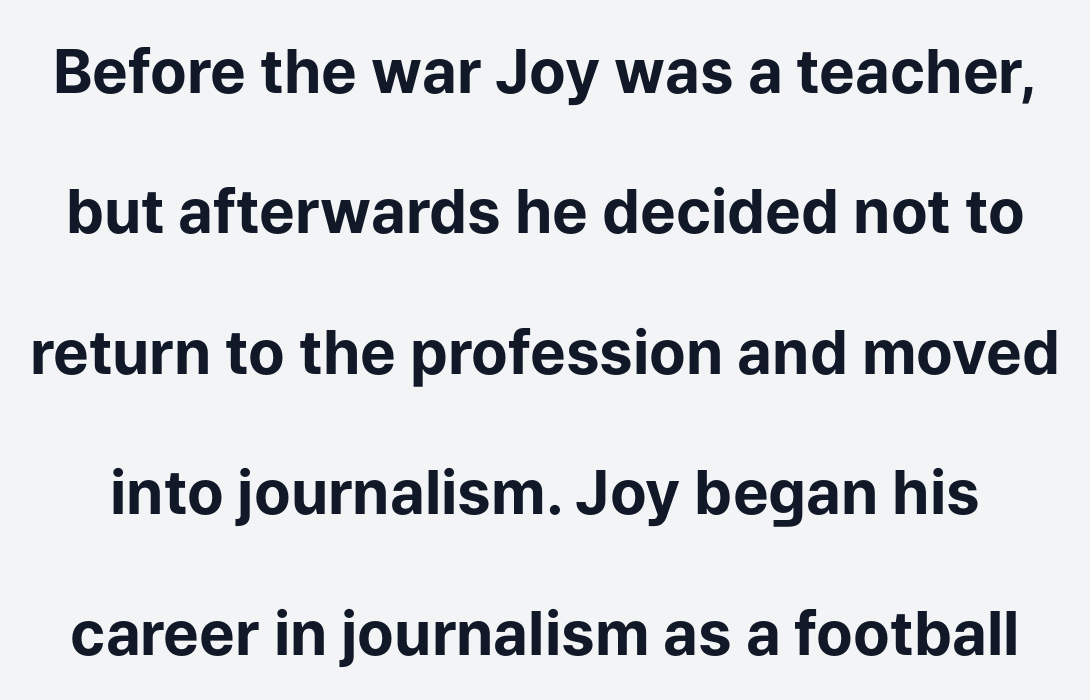
Character widths vary here, with narrow letters taking less room than wide ones. Strong, thick strokes mark this as bold type. The area under the type is left untouched. In terms of posture, this sample is upright. A typesetter would call this zero additional tracking.
